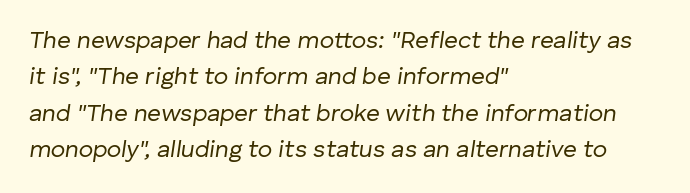
Q: Is the text bold? A: No.
Q: Is the text italic (slanted)? A: Yes, it leans right by about 8 degrees.
Q: Is the text underlined? A: No.
Q: How is the paragraph aligned? A: Left-aligned.
Q: Is the spacing between letters normal or unusually wide? A: Normal.
Q: Is the spacing between lines tight, normal or loose? A: Normal.
